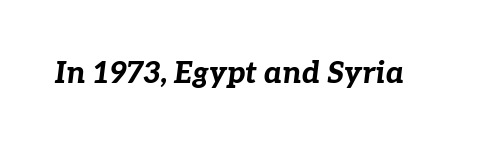
The image shows 30 px bold type, italic (leaning right); set normal letter spacing, not underlined; low stroke contrast and a medium x-height.
